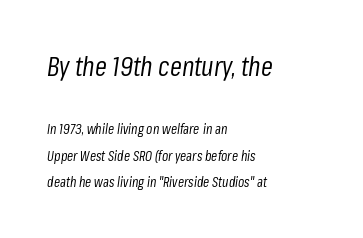
Descender tails drop into unmarked territory. Horizontal alignment here is leftward, the default for most running prose. Larger block? The one above; the one below is distinctly smaller. Each stroke keeps to a modest, everyday thickness or less. This sample uses plain, unmodified letter spacing.
